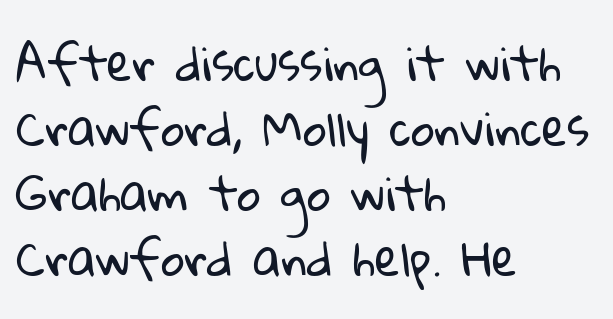
Q: Is the text bold? A: No.
Q: Is the typeface a serif or a sans-serif typeface? A: Sans-serif.
Q: Is the text underlined? A: No.
Q: How is the paragraph aligned? A: Left-aligned.
Q: Is the spacing between letters normal or unusually wide? A: Normal.
Q: Is the spacing between lines tight, normal or loose? A: Normal.
Q: Width (condensed, normal, or wide)? A: Normal.
Q: Stroke contrast? A: Low.
Q: x-height? A: Medium.
Q: Monospaced? A: No.
